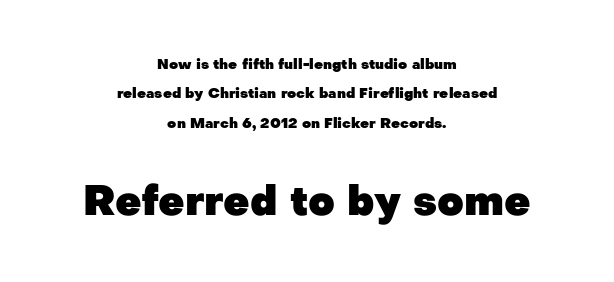
{"serif": "no", "italic": "no", "bold": "yes", "weight": "heavy", "width": "normal", "stroke_contrast": "low", "x_height": "medium", "monospaced": "no", "underline": "no", "align": "center", "line_spacing": "loose", "line_spacing_ratio": 2.1, "letter_spacing": "normal", "letter_spacing_em": 0.0, "larger_block": "second", "size_ratio": 2.93, "glyph_px": 41}
